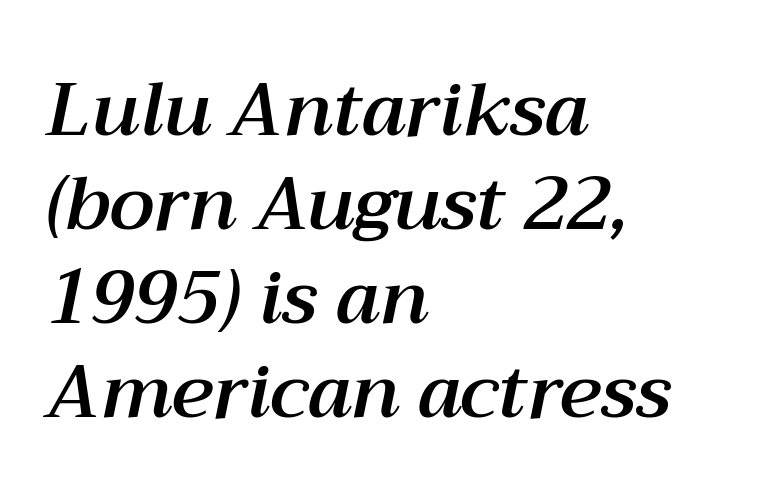
Q: Is the text italic (slanted)? A: Yes, it leans right by about 12 degrees.
Q: Is the text underlined? A: No.
Q: How is the paragraph aligned? A: Left-aligned.
Q: Is the spacing between letters normal or unusually wide? A: Normal.
Q: Is the spacing between lines tight, normal or loose? A: Normal.
Q: Width (condensed, normal, or wide)? A: Normal.
Q: Stroke contrast? A: Medium.
Q: x-height? A: Medium.
Q: Monospaced? A: No.
